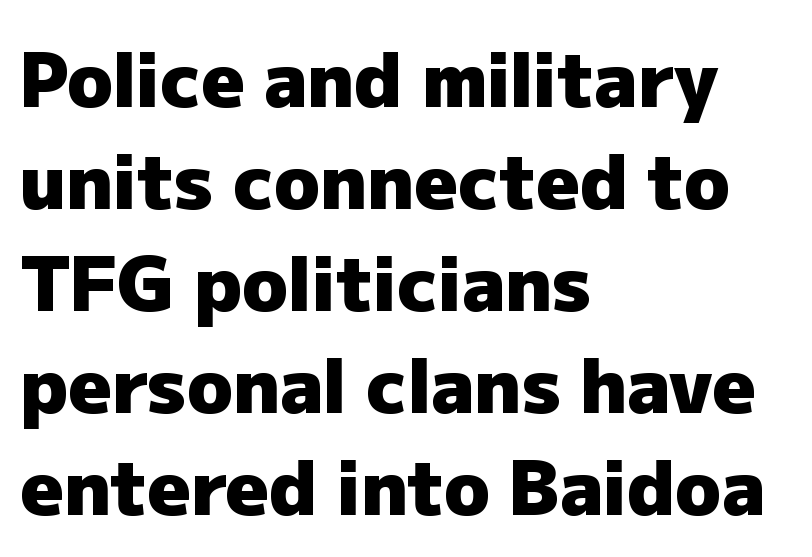
Q: Is the text bold? A: Yes.
Q: Is the text italic (slanted)? A: No, it is upright.
Q: Is the typeface a serif or a sans-serif typeface? A: Sans-serif.
Q: Is the text underlined? A: No.
Q: How is the paragraph aligned? A: Left-aligned.
Q: Is the spacing between letters normal or unusually wide? A: Normal.
Q: Is the spacing between lines tight, normal or loose? A: Normal.
Q: Width (condensed, normal, or wide)? A: Normal.
Q: Stroke contrast? A: Low.
Q: x-height? A: Medium.
Q: Monospaced? A: No.
